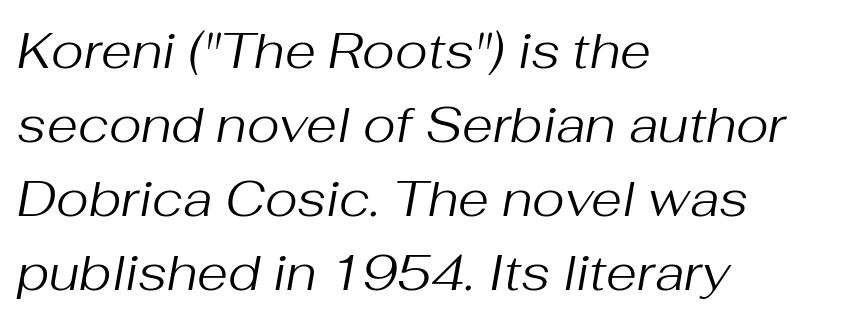
The image shows 50 px regular-weight type, italic (leaning right); set left-aligned, normal line spacing (1.48x), normal letter spacing, not underlined; medium stroke contrast and a medium x-height.
